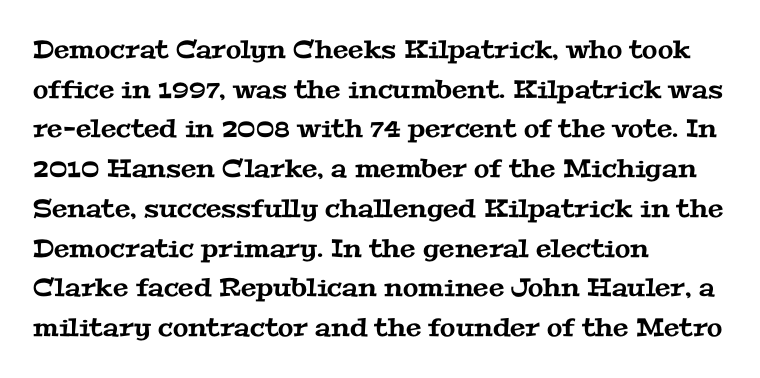
{"underline": "no", "align": "left", "line_spacing": "normal", "line_spacing_ratio": 1.59, "letter_spacing": "normal", "letter_spacing_em": 0.0, "glyph_px": 25}
